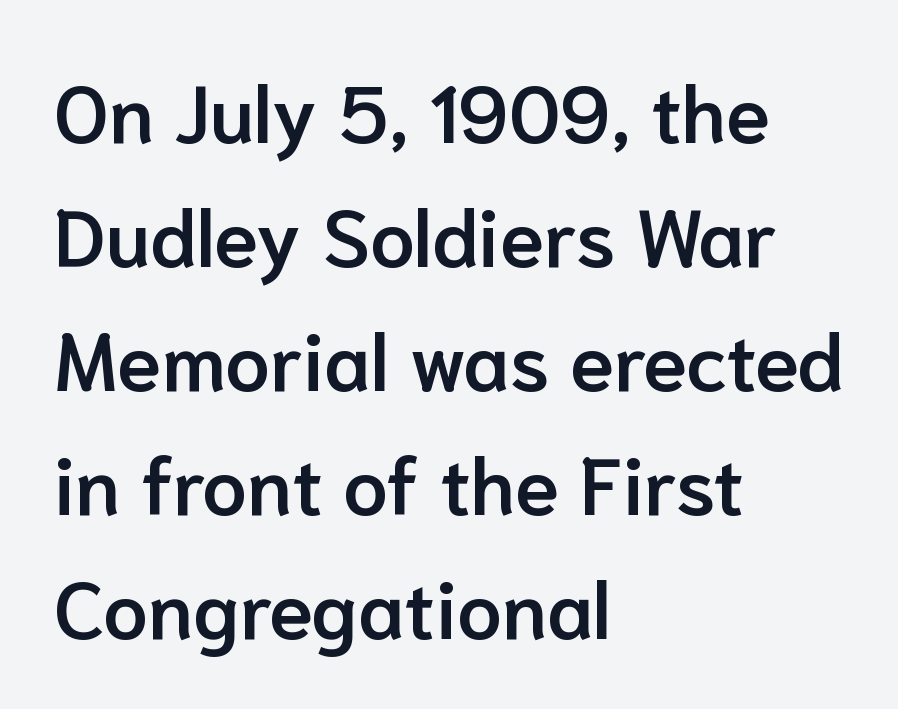
The image shows 80 px semibold sans-serif type, upright; set left-aligned, normal line spacing (1.55x), normal letter spacing, not underlined; low stroke contrast and a medium x-height.
